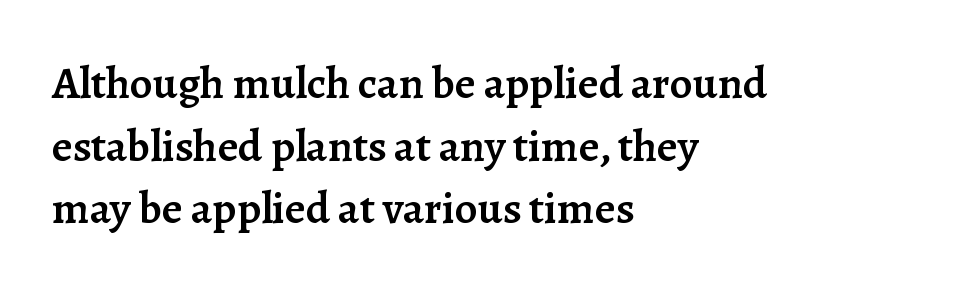
The image shows 45 px semibold serif type, upright; set left-aligned, normal line spacing (1.39x), normal letter spacing, not underlined; low stroke contrast and a medium x-height.
